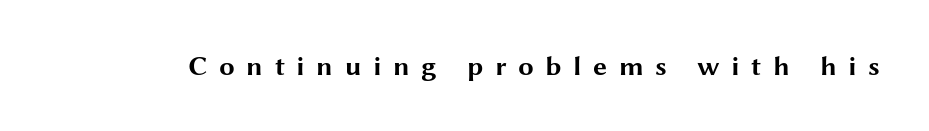
{"serif": "no", "italic": "no", "bold": "yes", "weight": "bold", "width": "wide", "stroke_contrast": "medium", "x_height": "medium", "monospaced": "no", "underline": "no", "letter_spacing": "wide", "letter_spacing_em": 0.41, "glyph_px": 28}
